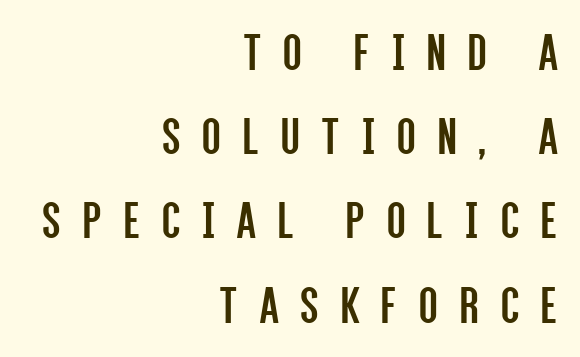
Any mark beneath the type? The region is blank. Is this a heavy cut? Hardly; it is regular or lighter. The type family on display is of the sans-serif kind. A roman cut, with each character standing at attention.
